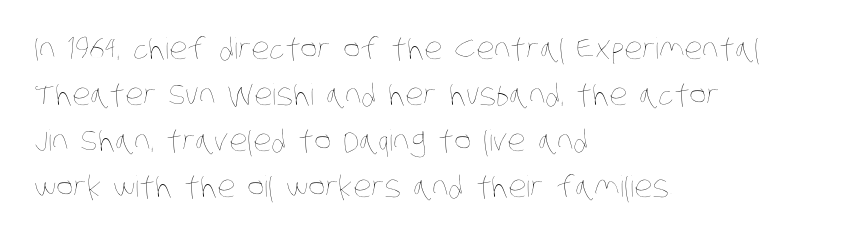
These glyphs show unthickened strokes, regular width or finer. You could call the tracking neutral — neither tight nor loose. The paragraph has a hard left edge and a soft right edge. Just letters on the line, the space beneath them empty. Here the designer chose a conventional face with non-uniform glyph widths. Whoever set this chose a conventional vertical rhythm.
